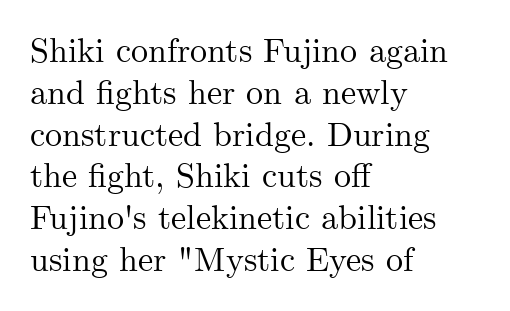
{"serif": "yes", "italic": "no", "width": "normal", "stroke_contrast": "medium", "x_height": "small", "monospaced": "no", "underline": "no", "align": "left", "line_spacing_ratio": 1.23, "letter_spacing": "normal", "letter_spacing_em": 0.0, "glyph_px": 34}
